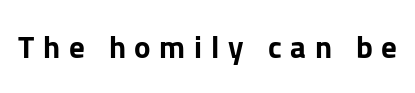
{"serif": "no", "italic": "no", "bold": "yes", "weight": "bold", "width": "normal", "stroke_contrast": "low", "x_height": "medium", "monospaced": "no", "underline": "no", "letter_spacing": "wide", "letter_spacing_em": 0.28, "glyph_px": 31}
